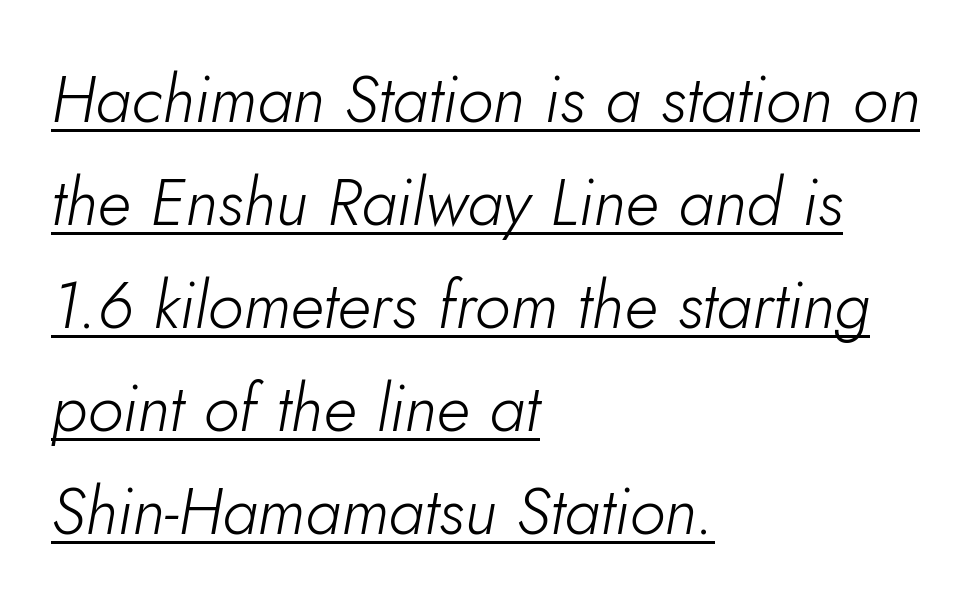
Q: Is the text bold? A: No.
Q: Is the text italic (slanted)? A: Yes, it leans right by about 10 degrees.
Q: Is the text underlined? A: Yes.
Q: How is the paragraph aligned? A: Left-aligned.
Q: Is the spacing between letters normal or unusually wide? A: Normal.
Q: Is the spacing between lines tight, normal or loose? A: Normal.
Q: Width (condensed, normal, or wide)? A: Normal.
Q: Stroke contrast? A: Low.
Q: x-height? A: Small.
Q: Monospaced? A: No.
